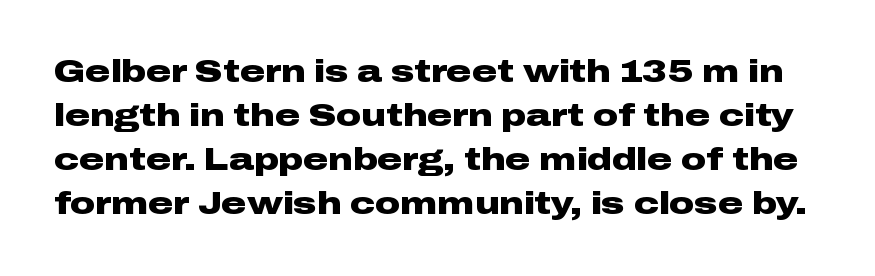
The image shows 31 px heavy, wide sans-serif type, upright; set normal line spacing (1.42x), normal letter spacing, not underlined; low stroke contrast and a medium x-height.
